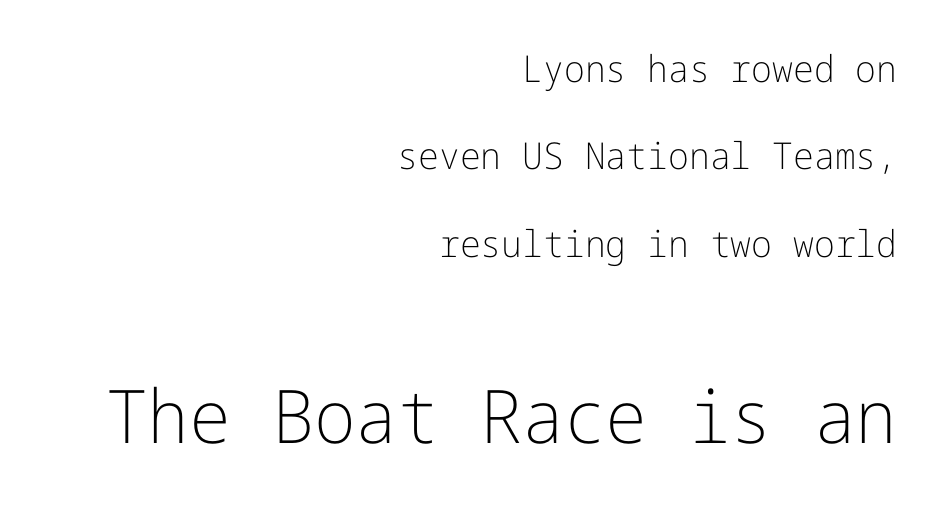
Q: Is the text bold? A: No.
Q: Is the text italic (slanted)? A: No, it is upright.
Q: Is the typeface a serif or a sans-serif typeface? A: Sans-serif.
Q: Is the text underlined? A: No.
Q: How is the paragraph aligned? A: Right-aligned.
Q: Is the spacing between letters normal or unusually wide? A: Normal.
Q: Is the spacing between lines tight, normal or loose? A: Loose.
Q: Which block of text is set in a larger size, the first (top) or the second (bottom)? A: The second (bottom) one.
Q: Width (condensed, normal, or wide)? A: Normal.
Q: Stroke contrast? A: Low.
Q: x-height? A: Medium.
